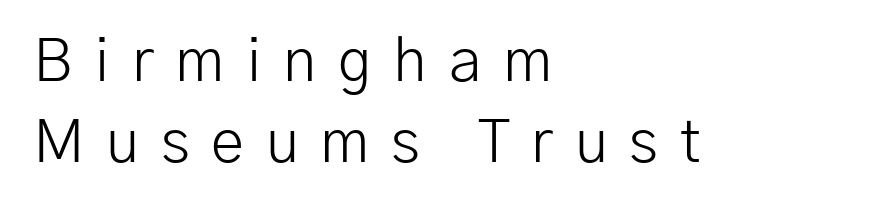
Q: Is the text bold? A: No.
Q: Is the text italic (slanted)? A: No, it is upright.
Q: Is the typeface a serif or a sans-serif typeface? A: Sans-serif.
Q: Is the text underlined? A: No.
Q: How is the paragraph aligned? A: Left-aligned.
Q: Is the spacing between letters normal or unusually wide? A: Unusually wide.
Q: Is the spacing between lines tight, normal or loose? A: Normal.
Q: Width (condensed, normal, or wide)? A: Normal.
Q: Stroke contrast? A: Low.
Q: x-height? A: Medium.
Q: Monospaced? A: No.
